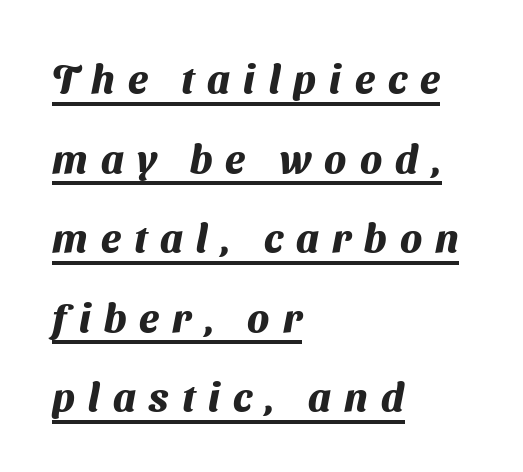
{"serif": "no", "bold": "yes", "weight": "heavy", "width": "normal", "stroke_contrast": "medium", "x_height": "medium", "monospaced": "no", "underline": "yes", "align": "left", "line_spacing": "loose", "line_spacing_ratio": 1.99, "letter_spacing": "wide", "letter_spacing_em": 0.33, "glyph_px": 40}
